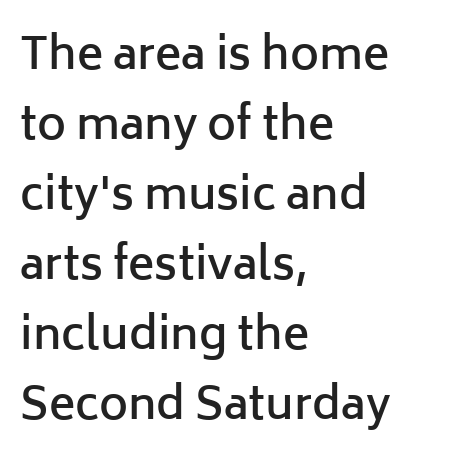
The space beneath each line is pristine and unruled. The typesetting leans somewhat heavy: a semibold. A sans-serif font was chosen for this passage. There is no visible air inserted between adjacent glyphs.
